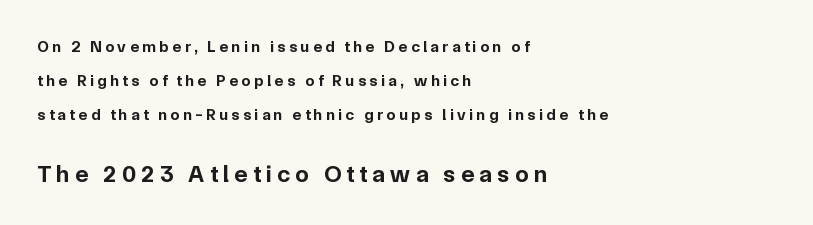
Q: Is the text bold? A: Yes.
Q: Is the text italic (slanted)? A: No, it is upright.
Q: Is the text underlined? A: No.
Q: How is the paragraph aligned? A: Left-aligned.
Q: Is the spacing between letters normal or unusually wide? A: Unusually wide.
Q: Is the spacing between lines tight, normal or loose? A: Loose.
Q: Which block of text is set in a larger size, the first (top) or the second (bottom)? A: The second (bottom) one.
